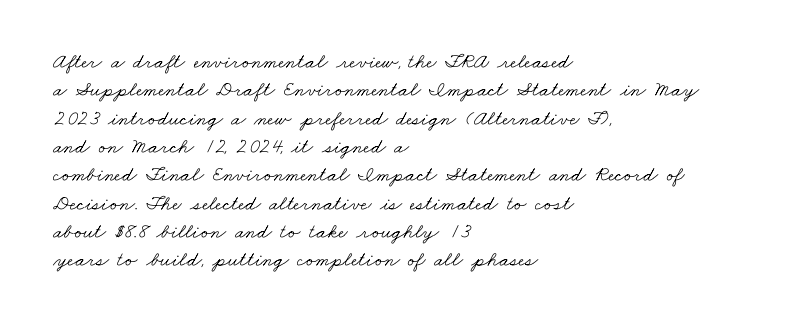
Q: Is the text bold? A: No.
Q: Is the text underlined? A: No.
Q: How is the paragraph aligned? A: Left-aligned.
Q: Is the spacing between letters normal or unusually wide? A: Normal.
Q: Is the spacing between lines tight, normal or loose? A: Normal.
